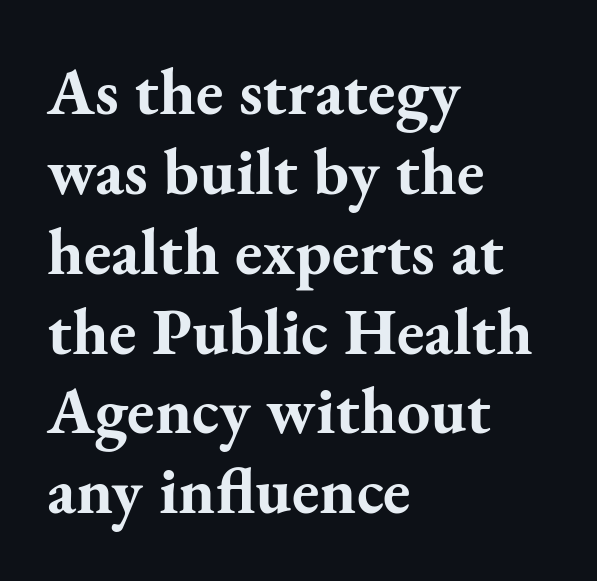
Q: Is the text bold? A: Yes.
Q: Is the text italic (slanted)? A: No, it is upright.
Q: Is the typeface a serif or a sans-serif typeface? A: Serif.
Q: Is the text underlined? A: No.
Q: How is the paragraph aligned? A: Left-aligned.
Q: Is the spacing between letters normal or unusually wide? A: Normal.
Q: Width (condensed, normal, or wide)? A: Normal.
Q: Stroke contrast? A: Medium.
Q: x-height? A: Small.
Q: Monospaced? A: No.
